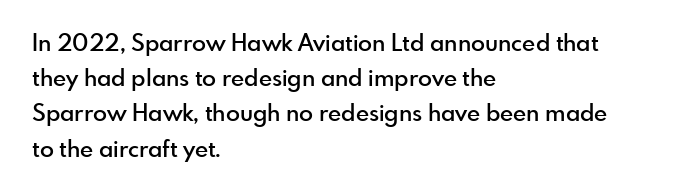
Q: Is the text bold? A: Semi-bold.
Q: Is the text italic (slanted)? A: No, it is upright.
Q: Is the text underlined? A: No.
Q: How is the paragraph aligned? A: Left-aligned.
Q: Is the spacing between letters normal or unusually wide? A: Normal.
Q: Is the spacing between lines tight, normal or loose? A: Normal.
